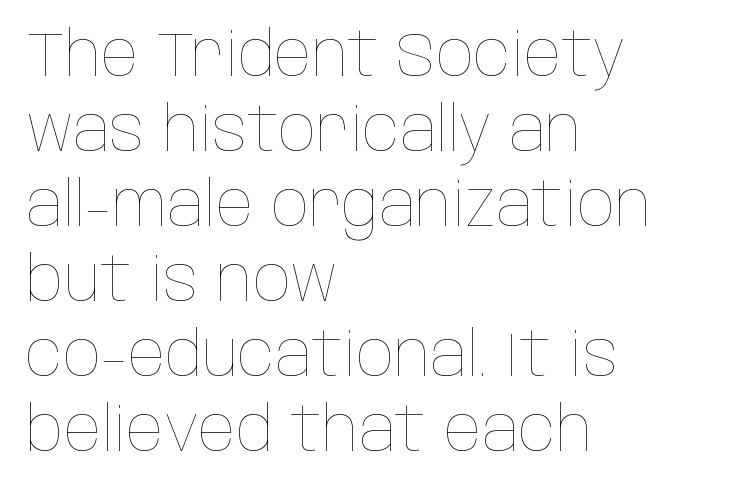
The image shows 62 px thin, condensed type, upright; set left-aligned, line spacing 1.21x, normal letter spacing, not underlined; low stroke contrast and a large x-height.
